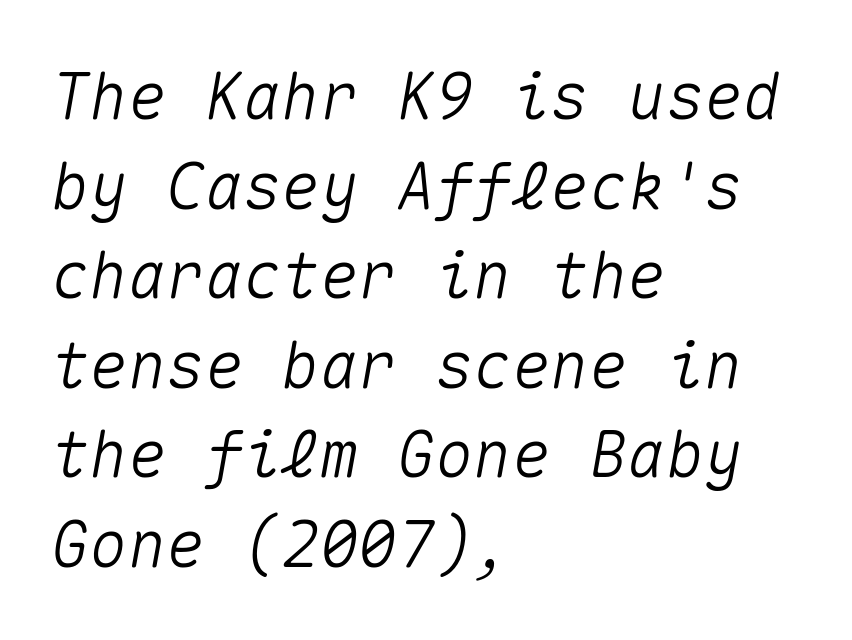
Q: Is the text italic (slanted)? A: Yes, it leans right by about 10 degrees.
Q: Is the text underlined? A: No.
Q: How is the paragraph aligned? A: Left-aligned.
Q: Is the spacing between letters normal or unusually wide? A: Normal.
Q: Is the spacing between lines tight, normal or loose? A: Normal.
Q: Width (condensed, normal, or wide)? A: Normal.
Q: Stroke contrast? A: Medium.
Q: x-height? A: Medium.
Q: Monospaced? A: Yes.
